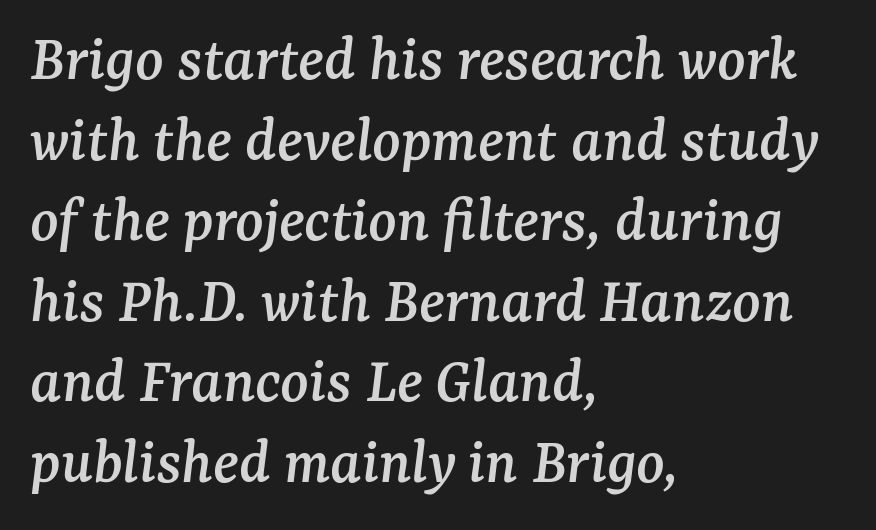
Words appear dense and cohesive because spacing is normal. These lines are composed in type with serifs. The setting favours the left margin, as ordinary paragraphs usually do. This is oblique type, the kind used for emphasis or titles.
